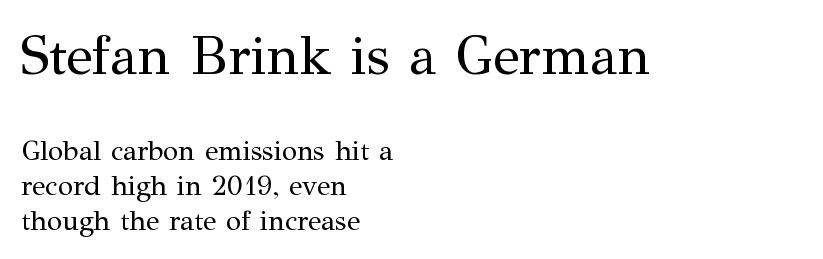
The image shows 55 px regular-weight serif type, upright; set left-aligned, line spacing 1.24x, normal letter spacing, not underlined; the first (top) block is 1.96x larger; medium stroke contrast and a medium x-height.
